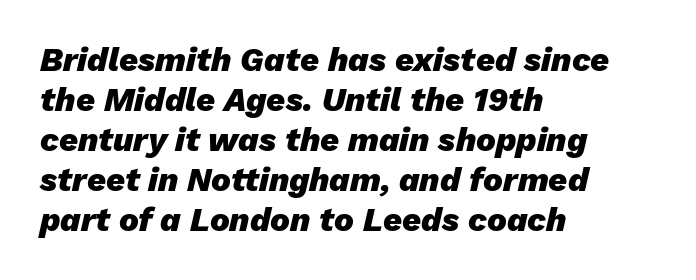
Horizontally, the lines are justified to the leading edge only. Spacing between characters is what you'd get straight out of the box. Think of a printed novel: that variable character pitch is what you see here. Underline: absent. Typographic density is high because the face is bold.
